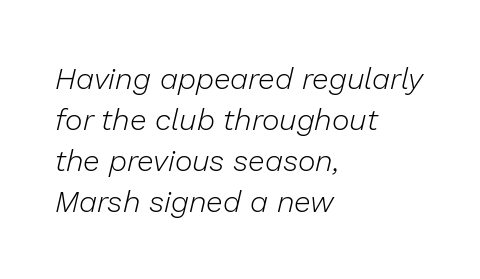
The image shows 30 px light type, italic (leaning right); set left-aligned, normal line spacing (1.37x), normal letter spacing, not underlined; low stroke contrast and a medium x-height.
